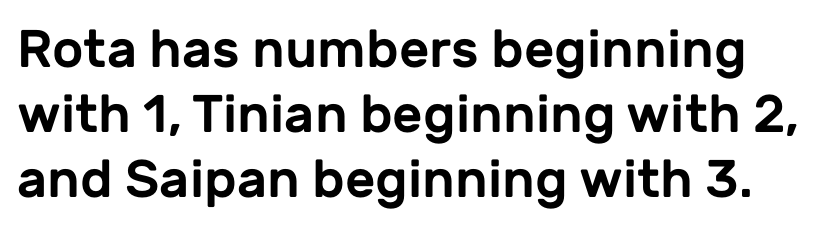
{"serif": "no", "italic": "no", "width": "normal", "stroke_contrast": "low", "x_height": "medium", "monospaced": "no", "underline": "no", "line_spacing_ratio": 1.23, "letter_spacing": "normal", "letter_spacing_em": 0.0, "glyph_px": 53}
